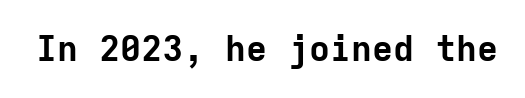
Q: Is the text bold? A: Yes.
Q: Is the text italic (slanted)? A: No, it is upright.
Q: Is the typeface a serif or a sans-serif typeface? A: Sans-serif.
Q: Is the text underlined? A: No.
Q: Is the spacing between letters normal or unusually wide? A: Normal.
Q: Width (condensed, normal, or wide)? A: Normal.
Q: Stroke contrast? A: Low.
Q: x-height? A: Medium.
Q: Monospaced? A: Yes.
